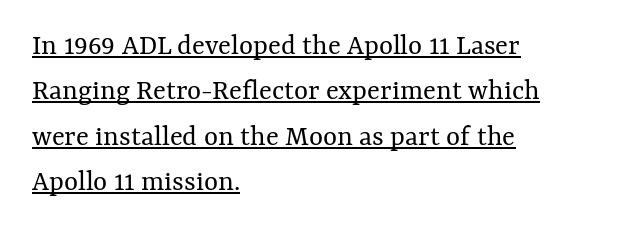
Q: Is the text bold? A: No.
Q: Is the text italic (slanted)? A: No, it is upright.
Q: Is the text underlined? A: Yes.
Q: How is the paragraph aligned? A: Left-aligned.
Q: Is the spacing between letters normal or unusually wide? A: Normal.
Q: Is the spacing between lines tight, normal or loose? A: Normal.
Q: Width (condensed, normal, or wide)? A: Normal.
Q: Stroke contrast? A: Medium.
Q: x-height? A: Medium.
Q: Monospaced? A: No.
